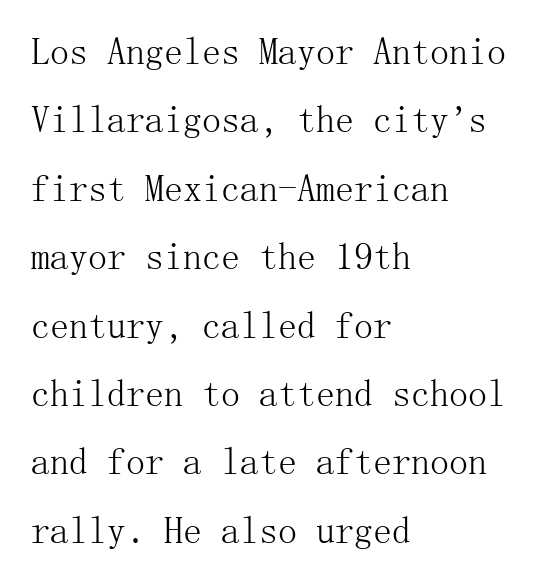
Weight: regular or lighter. Line starts are locked; line ends wander. Observe the ordinary spacing: letters are neighbours, not strangers. Type style note: has serifs.
